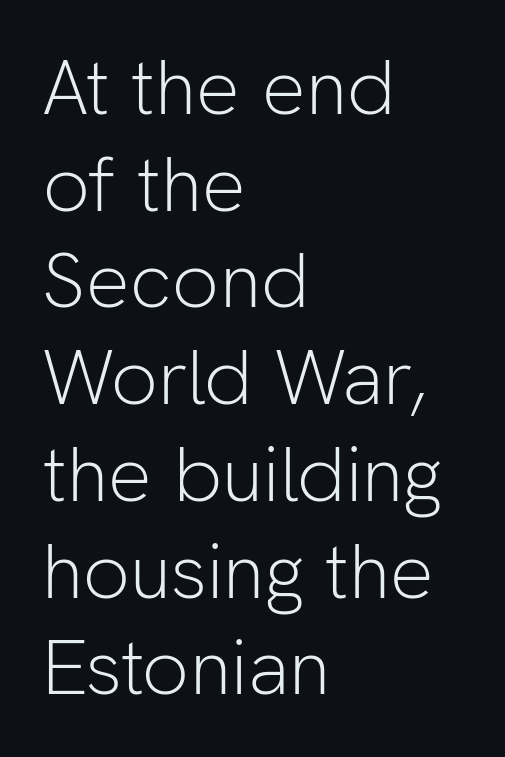
The image shows 78 px light sans-serif type, upright; set left-aligned, line spacing 1.24x, normal letter spacing, not underlined; low stroke contrast and a medium x-height.
